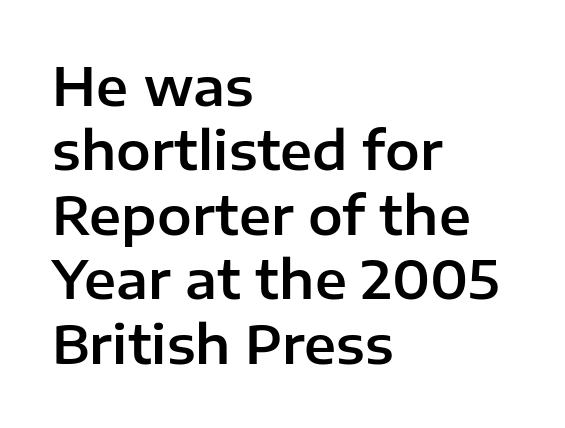
The image shows 52 px sans-serif type, upright; set left-aligned, line spacing 1.24x, normal letter spacing, not underlined; low stroke contrast and a medium x-height.
